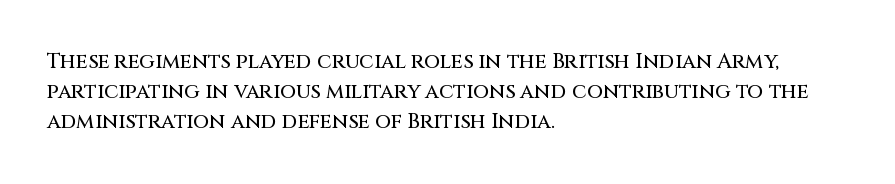
The lines sit at an ordinary, default distance from one another. In terms of posture, this sample is upright. What stands out about the letter spacing? Nothing — it is the standard amount. Leftover space on each line is placed entirely after the last word. Check the space under the baseline: it is left empty.
